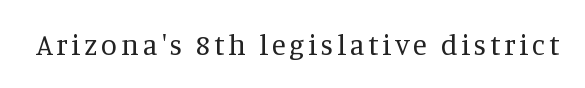
The image shows 29 px regular-weight serif type, upright; set not underlined; medium stroke contrast and a large x-height.
